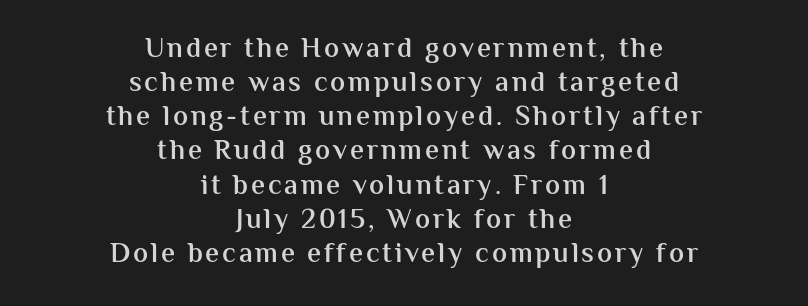
The image shows 28 px semibold sans-serif type, upright; set centered, line spacing 1.22x, not underlined; medium stroke contrast and a medium x-height.
